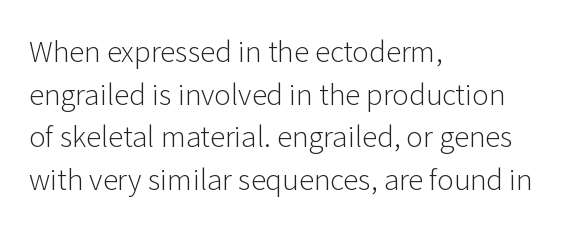
The image shows 28 px light sans-serif type, upright; set left-aligned, normal line spacing (1.52x), normal letter spacing, not underlined; low stroke contrast and a medium x-height.
